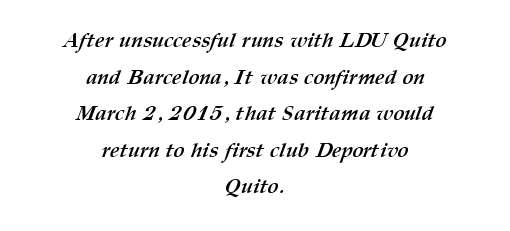
{"bold": "yes", "underline": "no", "align": "center", "line_spacing_ratio": 1.74, "letter_spacing": "normal", "letter_spacing_em": 0.0, "glyph_px": 21}
